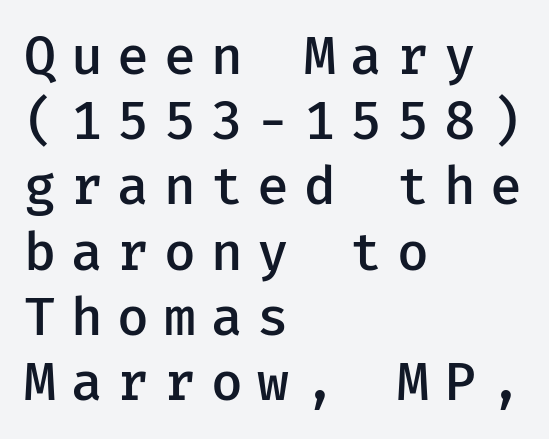
The image shows 53 px semibold sans-serif type, upright; set left-aligned, line spacing 1.23x, unusually wide letter spacing (+0.28 em), not underlined; low stroke contrast and a medium x-height.
